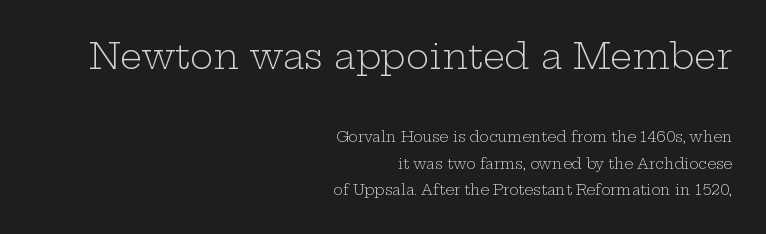
{"serif": "yes", "italic": "no", "bold": "no", "weight": "light", "width": "wide", "stroke_contrast": "low", "x_height": "medium", "monospaced": "no", "underline": "no", "align": "right", "line_spacing_ratio": 1.89, "letter_spacing": "normal", "letter_spacing_em": 0.0, "larger_block": "first", "size_ratio": 2.5, "glyph_px": 35}
